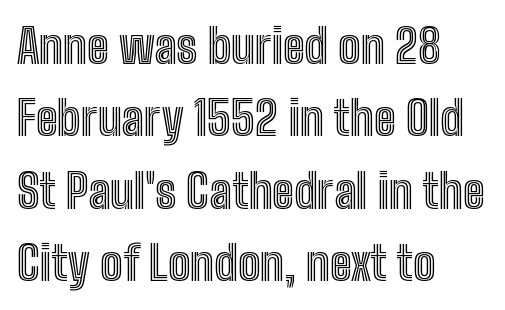
Short note: letters normally spaced. Characters remain perfectly vertical along every line. Spacing verdict: proportional, widths tailored to each character. Baseline-to-baseline distance is the conventional proportion of letter height. The words here are not underlined.
